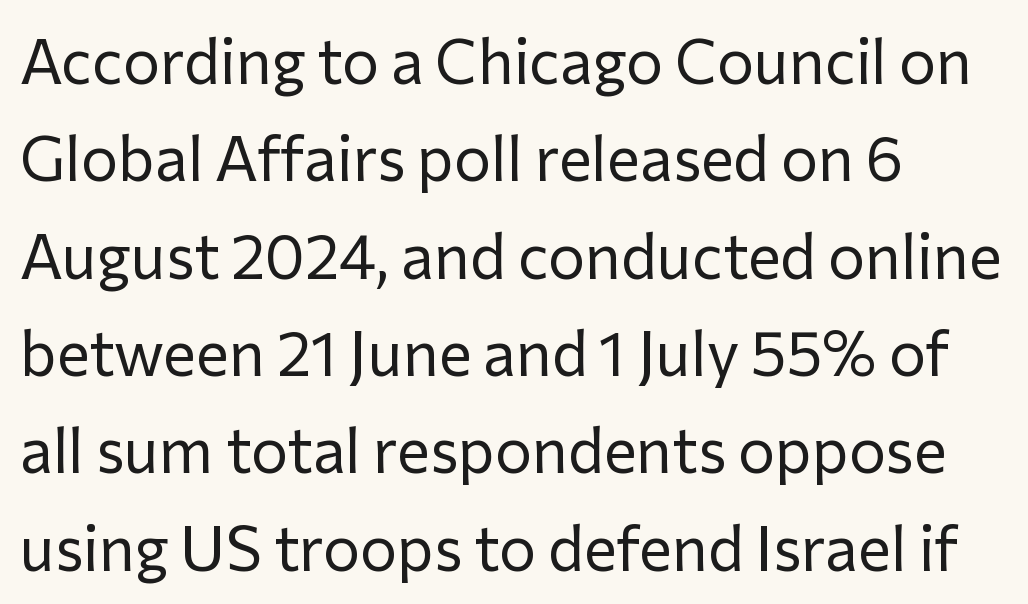
No chunkiness to these letters — they're not bold. Varying glyph widths throughout — classic text-font behaviour. A typesetter would mark this as roman, not italic. Look at the bottom of the vertical strokes: they stop flat, with no serifs.
